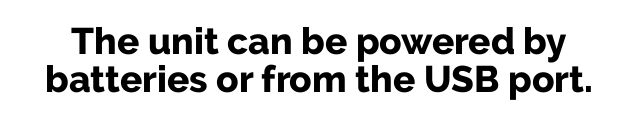
Q: Is the text bold? A: Yes.
Q: Is the text italic (slanted)? A: No, it is upright.
Q: Is the typeface a serif or a sans-serif typeface? A: Sans-serif.
Q: Is the text underlined? A: No.
Q: Is the spacing between letters normal or unusually wide? A: Normal.
Q: Is the spacing between lines tight, normal or loose? A: Tight.
Q: Width (condensed, normal, or wide)? A: Normal.
Q: Stroke contrast? A: Low.
Q: x-height? A: Medium.
Q: Monospaced? A: No.
